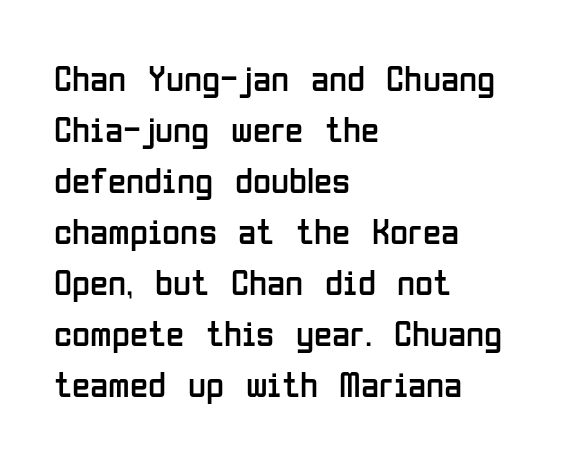
{"serif": "no", "italic": "no", "bold": "no", "weight": "regular", "width": "condensed", "stroke_contrast": "low", "x_height": "medium", "monospaced": "no", "underline": "no", "align": "left", "line_spacing": "normal", "line_spacing_ratio": 1.38, "letter_spacing": "normal", "letter_spacing_em": 0.0, "glyph_px": 37}
